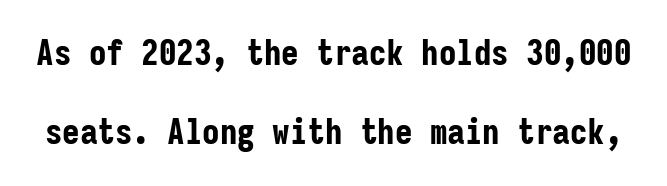
Q: Is the text bold? A: Yes.
Q: Is the text italic (slanted)? A: No, it is upright.
Q: Is the typeface a serif or a sans-serif typeface? A: Sans-serif.
Q: Is the text underlined? A: No.
Q: Is the spacing between letters normal or unusually wide? A: Normal.
Q: Is the spacing between lines tight, normal or loose? A: Loose.
Q: Width (condensed, normal, or wide)? A: Condensed.
Q: Stroke contrast? A: Low.
Q: x-height? A: Medium.
Q: Monospaced? A: Yes.
